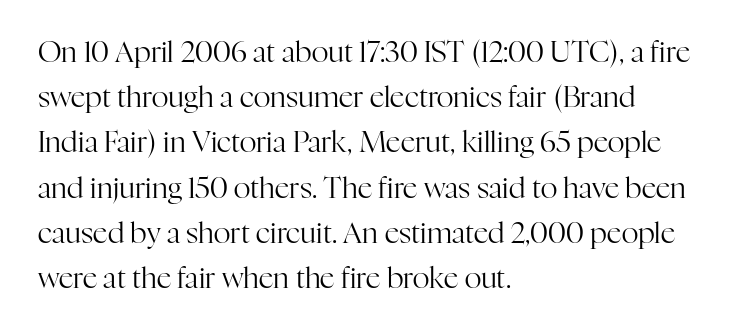
Q: Is the text bold? A: No.
Q: Is the text italic (slanted)? A: No, it is upright.
Q: Is the typeface a serif or a sans-serif typeface? A: Serif.
Q: Is the text underlined? A: No.
Q: How is the paragraph aligned? A: Left-aligned.
Q: Is the spacing between letters normal or unusually wide? A: Normal.
Q: Is the spacing between lines tight, normal or loose? A: Normal.
Q: Width (condensed, normal, or wide)? A: Normal.
Q: Stroke contrast? A: High.
Q: x-height? A: Medium.
Q: Monospaced? A: No.
